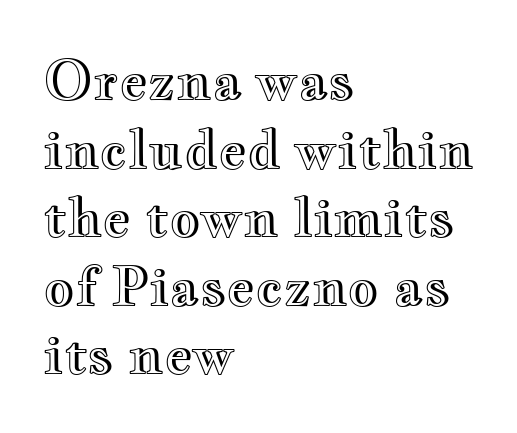
The image shows 54 px wide type, upright; set left-aligned, normal line spacing (1.27x), normal letter spacing, not underlined; a small x-height.
